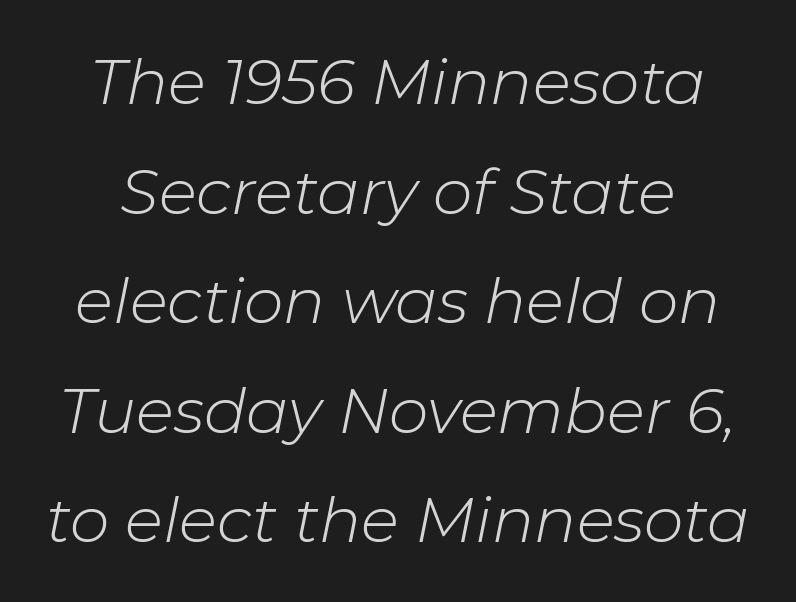
Plain, unruled lines of type. You could call the tracking neutral — neither tight nor loose. Looks like regular typesetting: each glyph gets only the width it needs. Quick note: italic.
